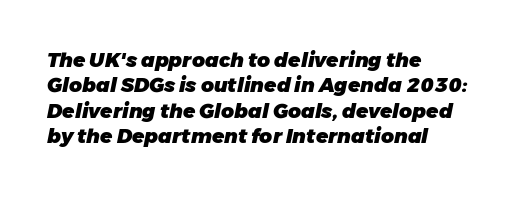
The image shows 20 px bold type, italic (leaning right); set left-aligned, normal line spacing (1.27x), normal letter spacing, not underlined.
